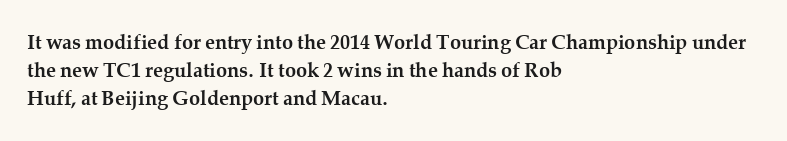
Its strokes are broad and dark, the hallmark of bold type. Plain, unruled lines of type. The paragraph shown leans on its left margin. Reading down the column, the eye jumps a familiar distance to each next line. Vertical strokes here are truly vertical.
